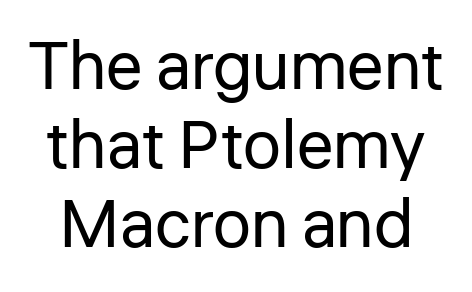
{"serif": "no", "italic": "no", "bold": "no", "weight": "regular", "width": "normal", "stroke_contrast": "low", "x_height": "medium", "monospaced": "no", "underline": "no", "line_spacing_ratio": 1.16, "letter_spacing": "normal", "letter_spacing_em": 0.0, "glyph_px": 68}
